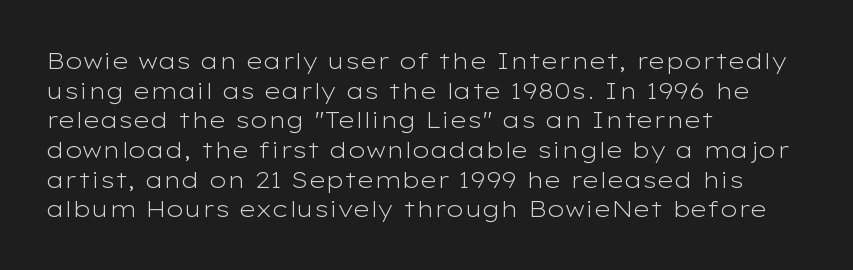
The image shows 23 px text type, upright; set left-aligned, normal line spacing (1.29x), normal letter spacing, not underlined.
